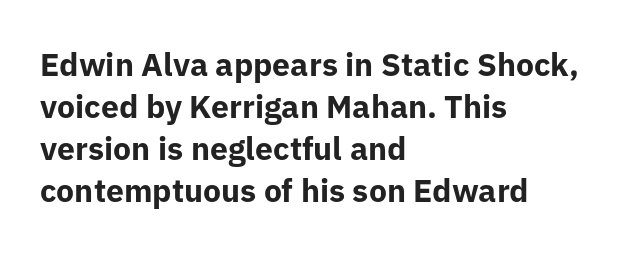
The image shows 32 px bold sans-serif type, upright; set left-aligned, normal line spacing (1.31x), normal letter spacing, not underlined; low stroke contrast and a medium x-height.
